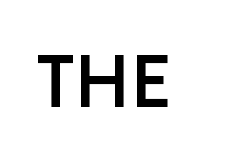
The image shows 73 px sans-serif type, upright; set normal letter spacing, not underlined; low stroke contrast and a large x-height.
